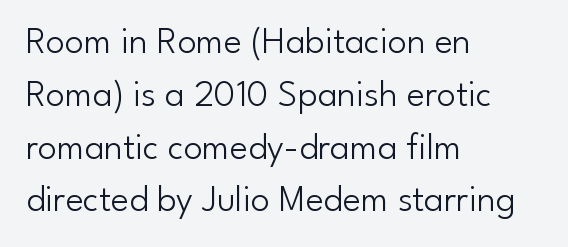
Q: Is the text bold? A: No.
Q: Is the text italic (slanted)? A: No, it is upright.
Q: Is the typeface a serif or a sans-serif typeface? A: Sans-serif.
Q: Is the text underlined? A: No.
Q: How is the paragraph aligned? A: Left-aligned.
Q: Is the spacing between letters normal or unusually wide? A: Normal.
Q: Is the spacing between lines tight, normal or loose? A: Normal.
Q: Width (condensed, normal, or wide)? A: Normal.
Q: Stroke contrast? A: Low.
Q: x-height? A: Small.
Q: Monospaced? A: No.
